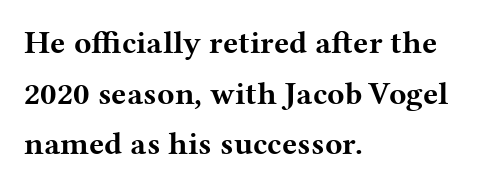
The image shows 32 px bold, wide serif type, upright; set left-aligned, normal line spacing (1.58x), normal letter spacing, not underlined; medium stroke contrast and a medium x-height.
